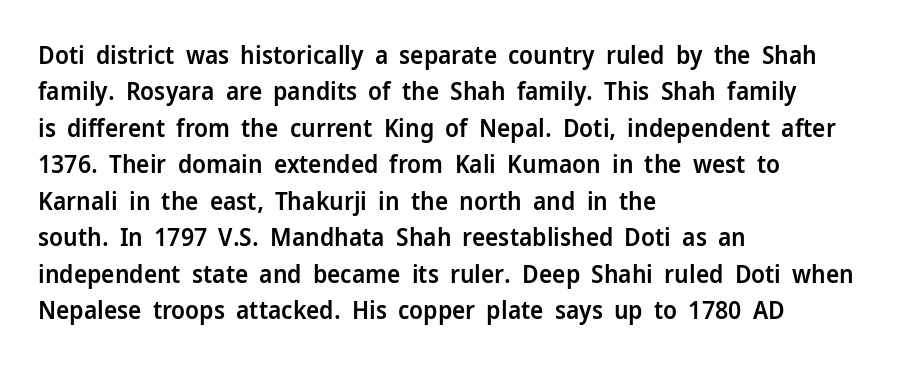
A somewhat darkened texture: the type is semibold rather than bold. If you drew a ruler down the left edge, every line would touch it. The zone under the glyphs is completely vacant. Ascenders rise straight up at ninety degrees. Caption: standard tracking, unaltered. Each new line begins a customary step beneath the previous one.
